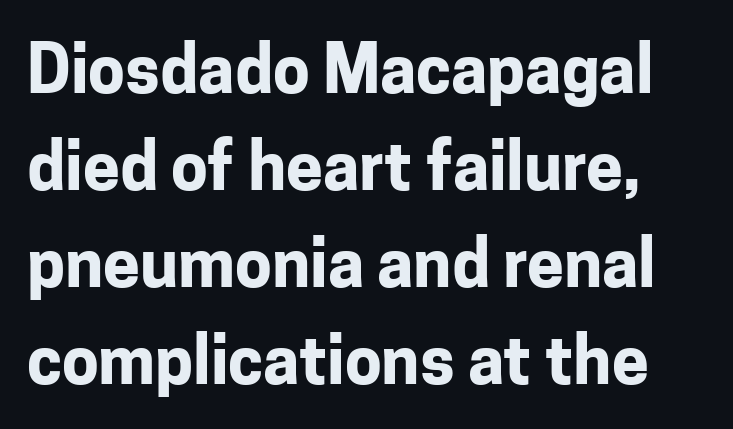
The image shows 66 px bold sans-serif type, upright; set normal line spacing (1.47x), normal letter spacing, not underlined; low stroke contrast and a medium x-height.
